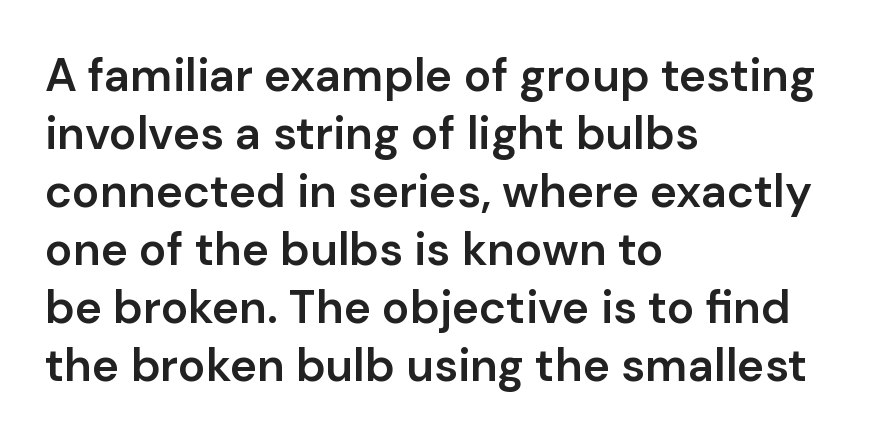
The image shows 46 px semibold sans-serif type, upright; set left-aligned, normal line spacing (1.26x), normal letter spacing, not underlined; low stroke contrast and a medium x-height.
